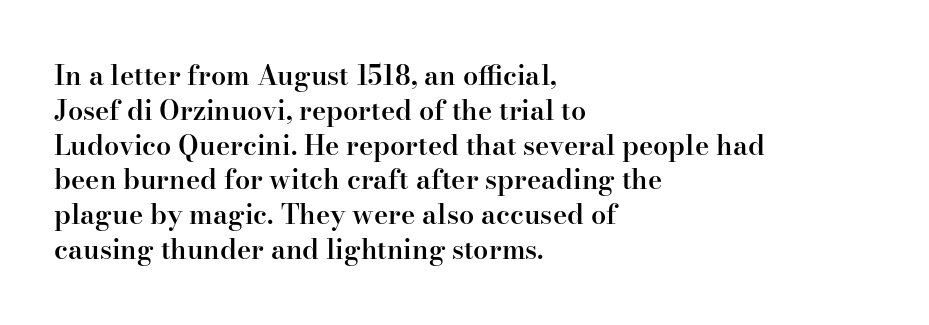
The image shows 27 px text type, upright; set left-aligned, normal line spacing (1.29x), normal letter spacing, not underlined.
